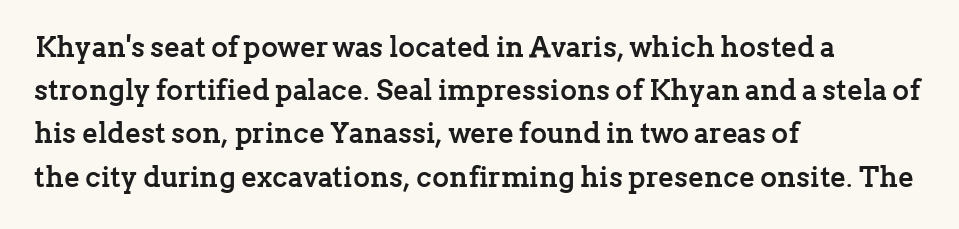
{"serif": "yes", "italic": "no", "bold": "yes", "weight": "semibold", "width": "normal", "stroke_contrast": "low", "x_height": "medium", "monospaced": "no", "underline": "no", "align": "left", "line_spacing": "normal", "line_spacing_ratio": 1.49, "letter_spacing": "normal", "letter_spacing_em": 0.0, "glyph_px": 29}
